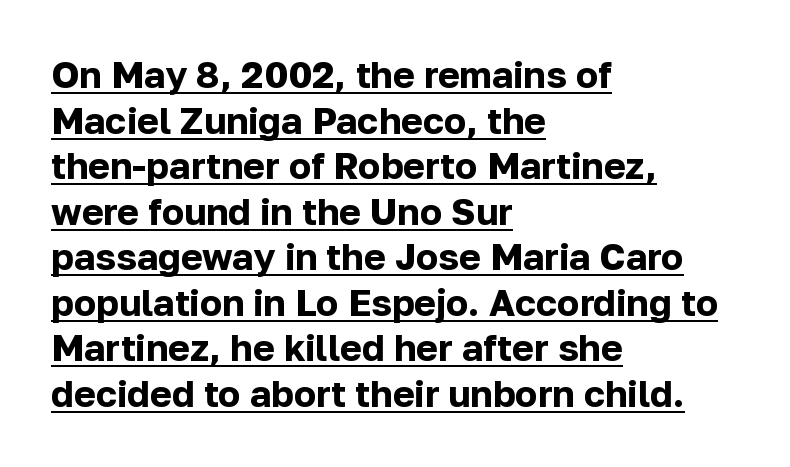
{"serif": "no", "italic": "no", "bold": "yes", "weight": "bold", "width": "normal", "stroke_contrast": "low", "x_height": "medium", "monospaced": "no", "underline": "yes", "align": "left", "line_spacing_ratio": 1.23, "letter_spacing": "normal", "letter_spacing_em": 0.0, "glyph_px": 37}
